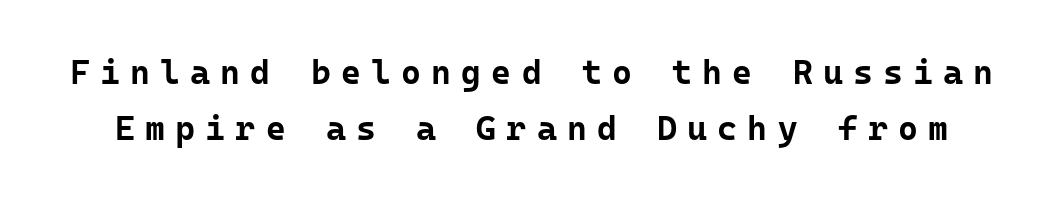
Q: Is the text bold? A: Yes.
Q: Is the text italic (slanted)? A: No, it is upright.
Q: Is the typeface a serif or a sans-serif typeface? A: Sans-serif.
Q: Is the text underlined? A: No.
Q: Is the spacing between letters normal or unusually wide? A: Unusually wide.
Q: Is the spacing between lines tight, normal or loose? A: Normal.
Q: Width (condensed, normal, or wide)? A: Normal.
Q: Stroke contrast? A: Low.
Q: x-height? A: Medium.
Q: Monospaced? A: Yes.
